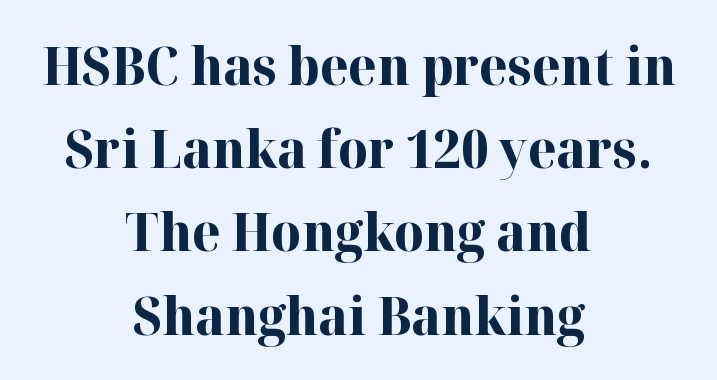
Compared with typical body copy, the letter spacing here is the same. Characters remain perfectly vertical along every line. Underline: absent. These lines are rendered in a variable-pitch font. The text block is weighted toward neither margin, spreading evenly from the middle.
